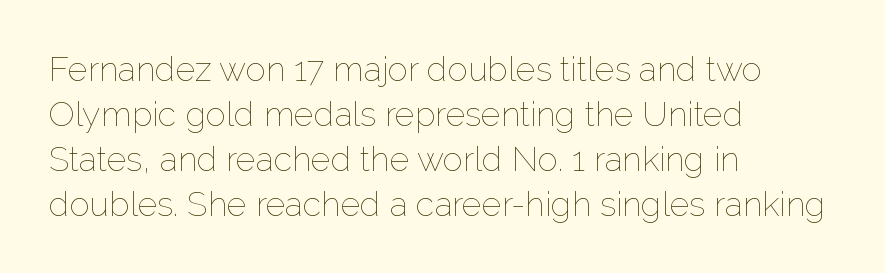
Q: Is the text bold? A: No.
Q: Is the text italic (slanted)? A: No, it is upright.
Q: Is the text underlined? A: No.
Q: How is the paragraph aligned? A: Left-aligned.
Q: Is the spacing between letters normal or unusually wide? A: Normal.
Q: Is the spacing between lines tight, normal or loose? A: Normal.
Q: Width (condensed, normal, or wide)? A: Normal.
Q: Stroke contrast? A: Low.
Q: x-height? A: Medium.
Q: Monospaced? A: No.
